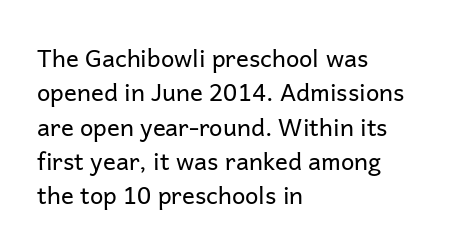
{"italic": "no", "bold": "no", "underline": "no", "align": "left", "line_spacing": "normal", "line_spacing_ratio": 1.43, "letter_spacing": "normal", "letter_spacing_em": 0.0, "glyph_px": 24}
